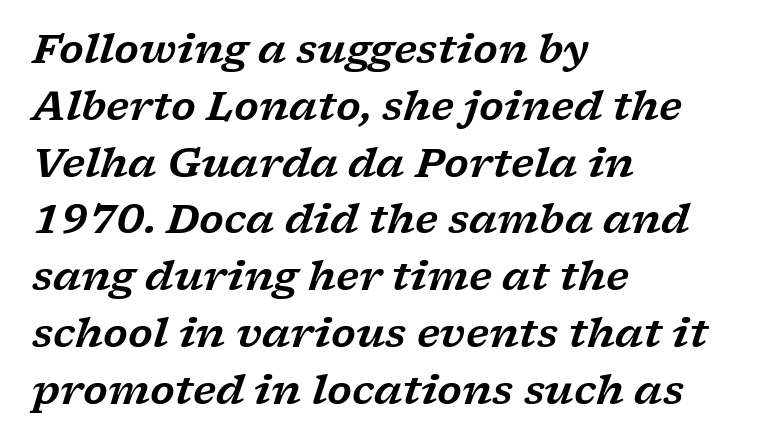
The image shows 40 px wide serif type, italic (leaning right); set left-aligned, normal line spacing (1.42x), normal letter spacing, not underlined; low stroke contrast and a medium x-height.
